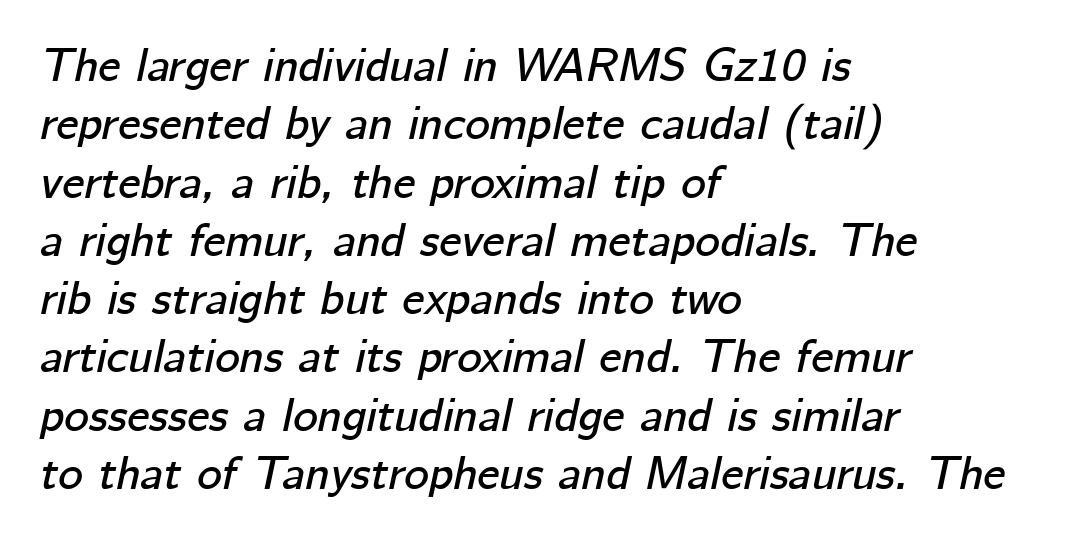
Words appear dense and cohesive because spacing is normal. This sample has the flowing, uneven cadence of proportional lettering. The passage shown is not underscored anywhere. Characters are canted at an angle relative to the baseline's perpendicular.
